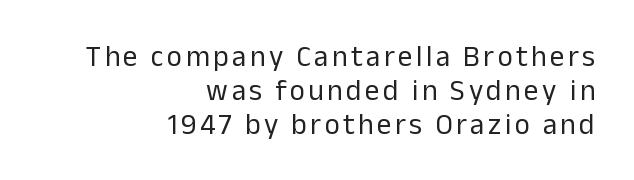
This rendering uses right alignment, leaving the left contour irregular. A roman cut, with each character standing at attention. The letters advance in unequal steps, a hallmark of proportional type. Type style note: lacks serifs.
